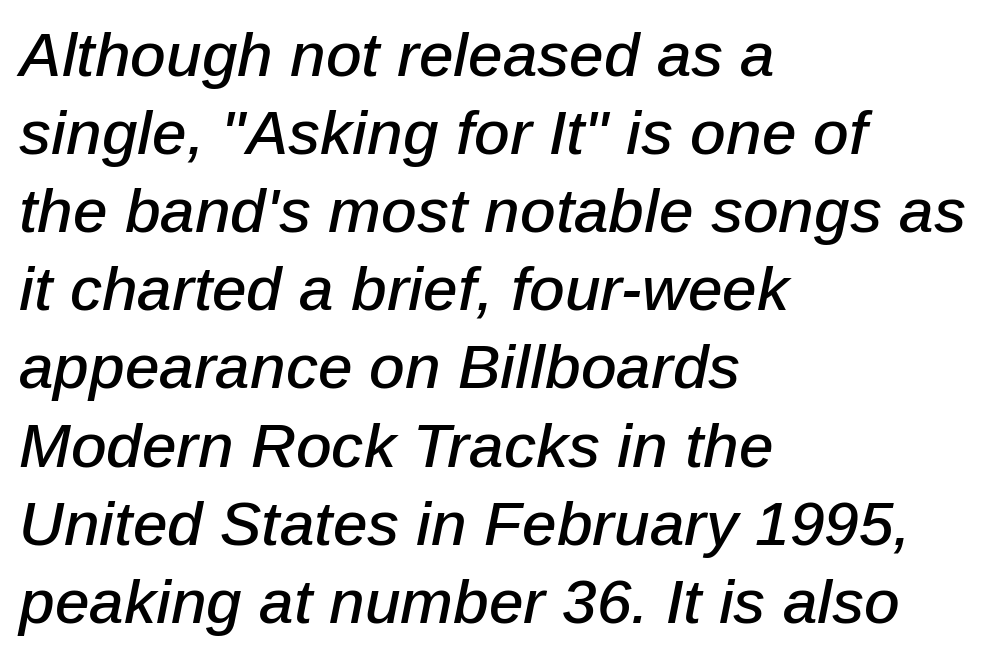
The image shows 62 px text type, italic (leaning right); set left-aligned, normal line spacing (1.26x), normal letter spacing, not underlined; low stroke contrast and a medium x-height.
